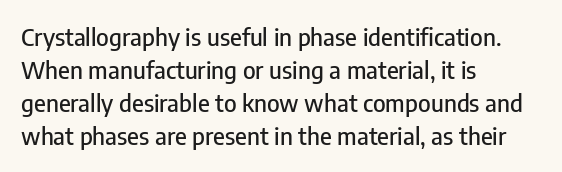
The image shows 24 px text type, upright; set left-aligned, normal line spacing (1.37x), normal letter spacing, not underlined.
